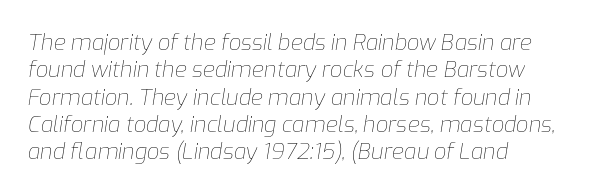
{"italic": "yes", "lean": "right", "slant_degrees": 9, "bold": "no", "underline": "no", "align": "left", "line_spacing_ratio": 1.24, "letter_spacing": "normal", "letter_spacing_em": 0.0, "glyph_px": 22}
